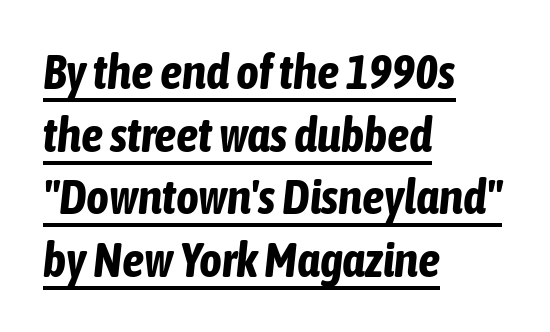
Q: Is the text bold? A: Yes.
Q: Is the text italic (slanted)? A: Yes, it leans right by about 6 degrees.
Q: Is the text underlined? A: Yes.
Q: How is the paragraph aligned? A: Left-aligned.
Q: Is the spacing between letters normal or unusually wide? A: Normal.
Q: Is the spacing between lines tight, normal or loose? A: Normal.
Q: Width (condensed, normal, or wide)? A: Condensed.
Q: Stroke contrast? A: Low.
Q: x-height? A: Medium.
Q: Monospaced? A: No.
